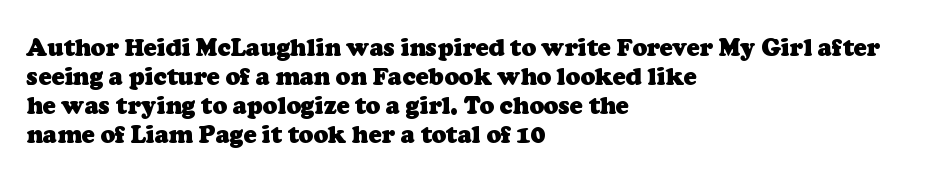
{"bold": "yes", "underline": "no", "align": "left", "line_spacing_ratio": 1.21, "letter_spacing": "normal", "letter_spacing_em": 0.0, "glyph_px": 24}
